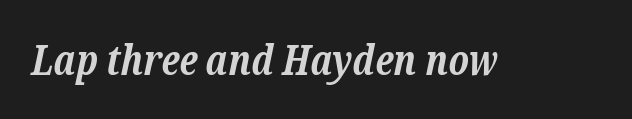
The image shows 41 px bold serif type, italic (leaning right); set normal letter spacing, not underlined; low stroke contrast and a medium x-height.
